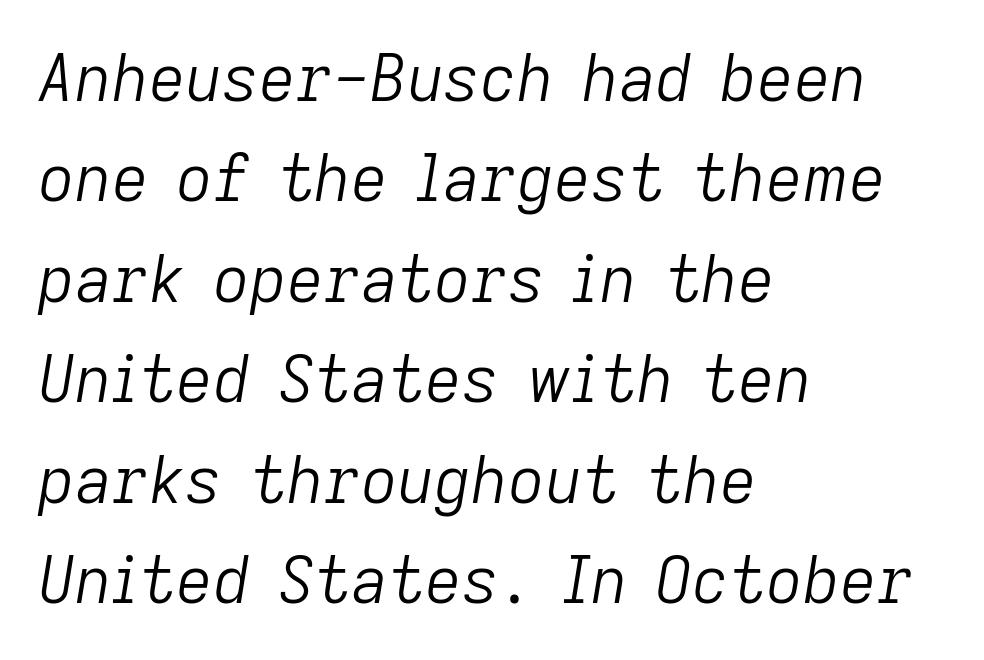
The rendering uses natural spacing where letterforms have individual widths. What's the leading like? Ordinary, nothing unusual. Looking at the ascenders, they clearly lean. Words appear dense and cohesive because spacing is normal. Does the copy run flush right? No — it runs flush left.
